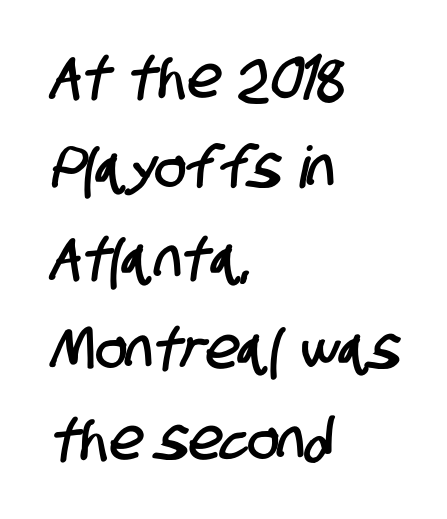
Any mark beneath the type? The region is blank. Words appear dense and cohesive because spacing is normal. Vertical spacing — default. No feet cap the strokes, marking this as sans-serif type.
